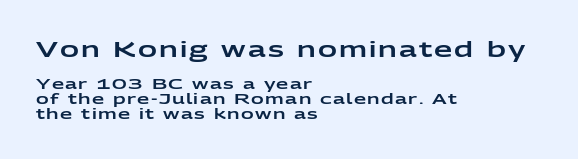
{"italic": "no", "underline": "no", "align": "left", "line_spacing": "tight", "line_spacing_ratio": 1.06, "larger_block": "first", "size_ratio": 1.5, "glyph_px": 21}
